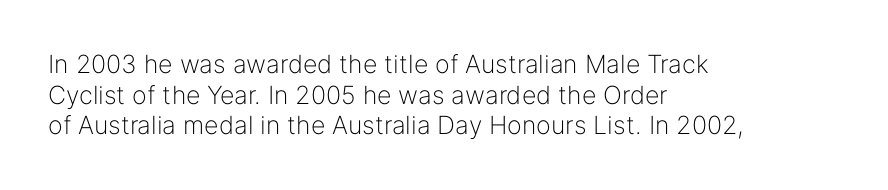
The image shows 25 px text type, upright; set left-aligned, line spacing 1.23x, normal letter spacing, not underlined.
